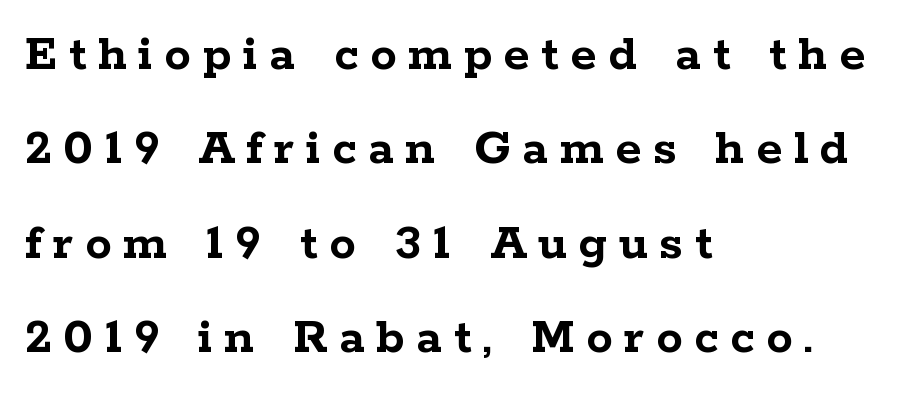
The image shows 53 px semibold, wide serif type, upright; set left-aligned, line spacing 1.78x, unusually wide letter spacing (+0.22 em), not underlined; low stroke contrast and a medium x-height.
